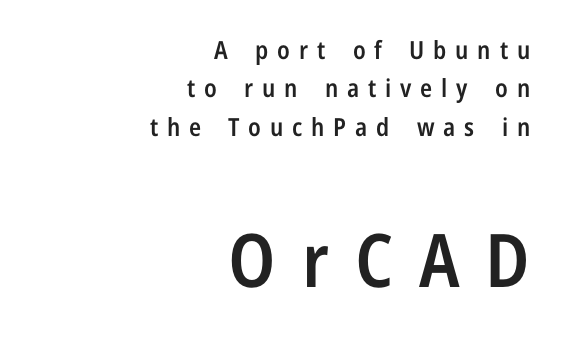
The strokes are fattened partway — semibold, not bold. The face used here appears at its bigger size in the lower chunk. Is this a fixed-width face? No — the glyphs have proportional, varying widths. This sample keeps an unexceptional amount of space between lines. This rendering employs a face without finishing strokes, i.e., a sans-serif.
